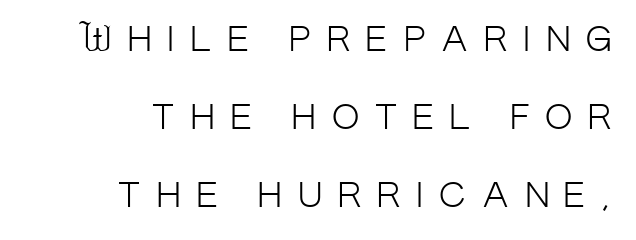
The image shows 33 px light, condensed sans-serif type, upright; set right-aligned, loose line spacing (2.36x), unusually wide letter spacing (+0.48 em), not underlined; low stroke contrast and a large x-height.
